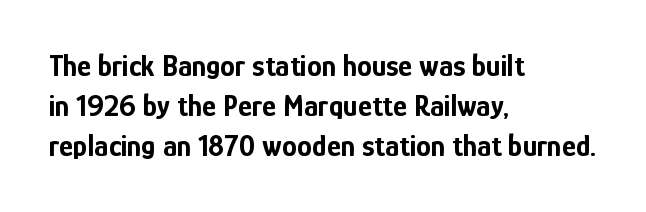
The image shows 30 px bold, condensed sans-serif type, upright; set left-aligned, normal line spacing (1.33x), normal letter spacing, not underlined; low stroke contrast and a medium x-height.
